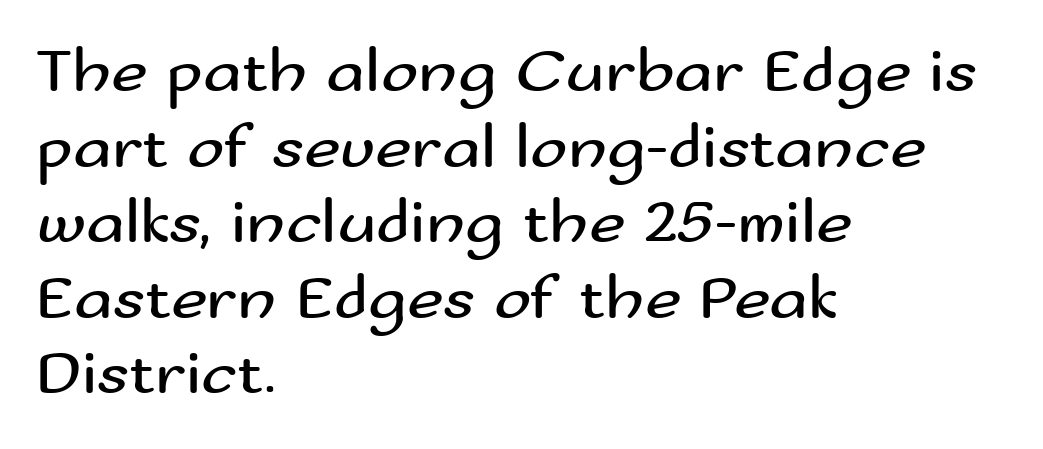
The image shows 63 px regular-weight, wide sans-serif type, upright; set left-aligned, line spacing 1.2x, normal letter spacing, not underlined; medium stroke contrast and a small x-height.
